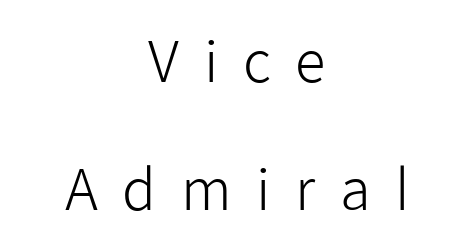
Q: Is the text bold? A: No.
Q: Is the text italic (slanted)? A: No, it is upright.
Q: Is the typeface a serif or a sans-serif typeface? A: Sans-serif.
Q: Is the text underlined? A: No.
Q: How is the paragraph aligned? A: Centered.
Q: Is the spacing between letters normal or unusually wide? A: Unusually wide.
Q: Is the spacing between lines tight, normal or loose? A: Loose.
Q: Width (condensed, normal, or wide)? A: Normal.
Q: Stroke contrast? A: Low.
Q: x-height? A: Medium.
Q: Monospaced? A: No.
